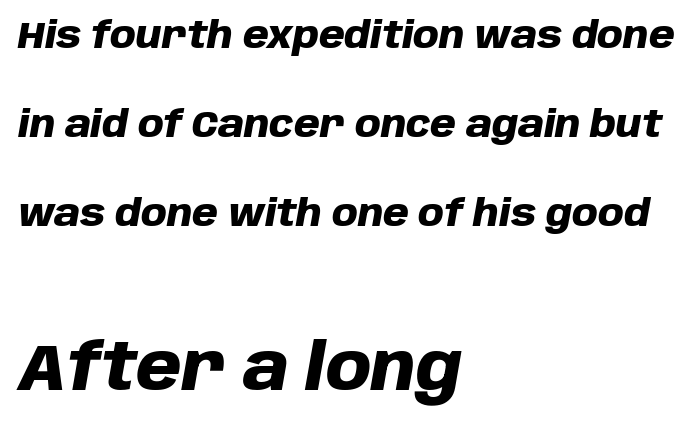
The image shows 65 px heavy type, italic (leaning right); set left-aligned, loose line spacing (2.41x), normal letter spacing, not underlined; the second (bottom) block is 1.76x larger; low stroke contrast and a large x-height.
